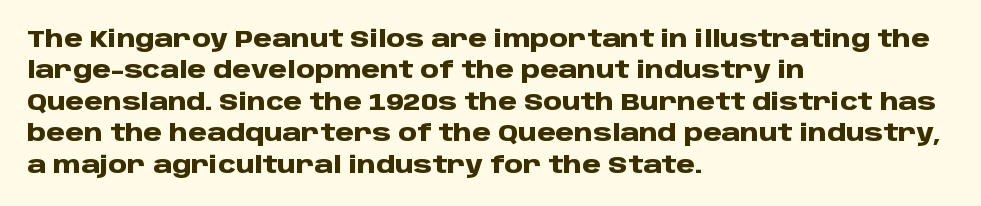
The image shows 24 px bold type, upright; set left-aligned, normal line spacing (1.31x), normal letter spacing, not underlined.
